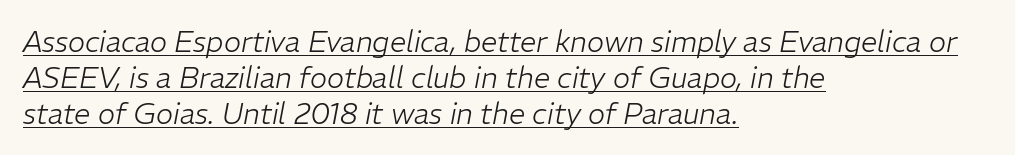
Honestly, the underline is the first thing you notice here. Varying glyph widths throughout — classic text-font behaviour. Stroke mass is kept to a normal reading level or below. The letters are slanted; this is an italic face. This rendering leaves character spacing at its baseline value. Visually the block forms a straight wall on the left and a jagged coastline on the right.
